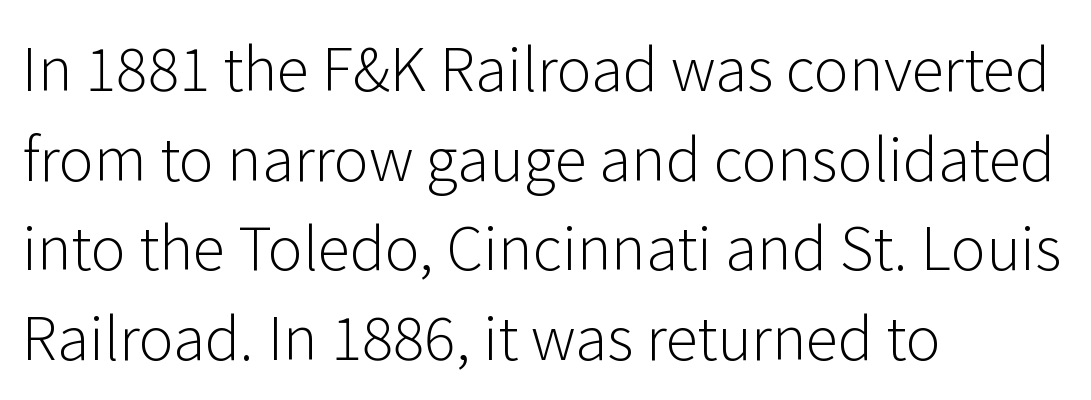
Q: Is the text bold? A: No.
Q: Is the text italic (slanted)? A: No, it is upright.
Q: Is the typeface a serif or a sans-serif typeface? A: Sans-serif.
Q: Is the text underlined? A: No.
Q: How is the paragraph aligned? A: Left-aligned.
Q: Is the spacing between letters normal or unusually wide? A: Normal.
Q: Is the spacing between lines tight, normal or loose? A: Normal.
Q: Width (condensed, normal, or wide)? A: Normal.
Q: Stroke contrast? A: Low.
Q: x-height? A: Medium.
Q: Monospaced? A: No.
